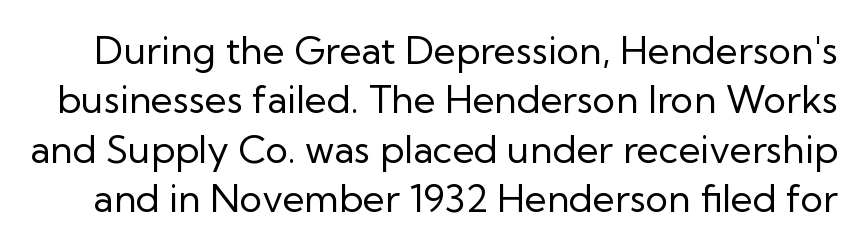
{"serif": "no", "italic": "no", "bold": "no", "weight": "regular", "width": "normal", "stroke_contrast": "low", "x_height": "medium", "monospaced": "no", "underline": "no", "line_spacing": "normal", "line_spacing_ratio": 1.3, "letter_spacing": "normal", "letter_spacing_em": 0.0, "glyph_px": 38}
